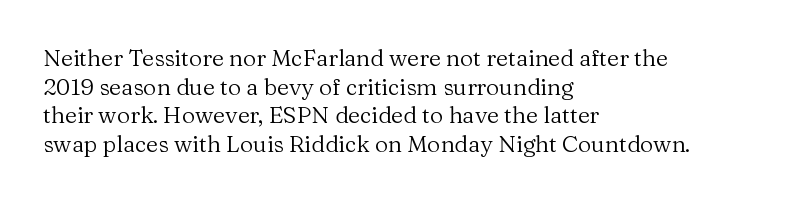
The image shows 23 px text type, upright; set left-aligned, normal line spacing (1.25x), normal letter spacing, not underlined.
